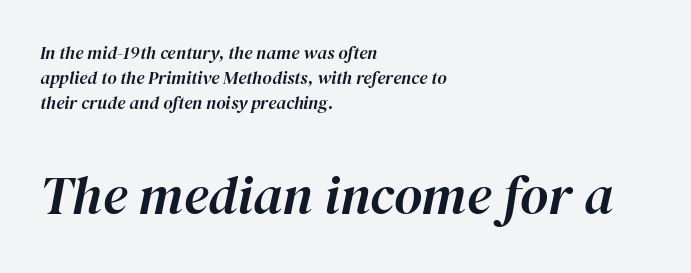
The image shows 54 px text type, italic (leaning right); set left-aligned, normal line spacing (1.38x), normal letter spacing, not underlined; the second (bottom) block is 3.0x larger; high stroke contrast and a medium x-height.
